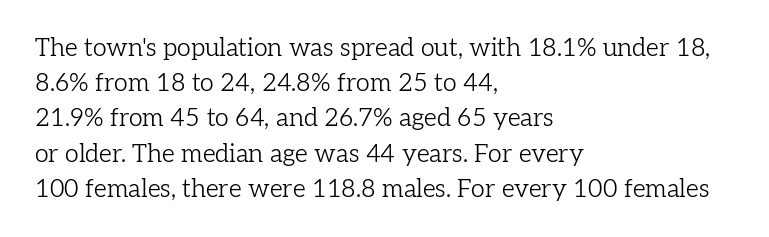
Weight: not bold — regular or lighter. Summary of vertical rhythm: regular, with standard interline spacing. Italic? Not at all — the glyphs are vertical. Words appear dense and cohesive because spacing is normal. Glance below the letters and you will spot only blank space.
